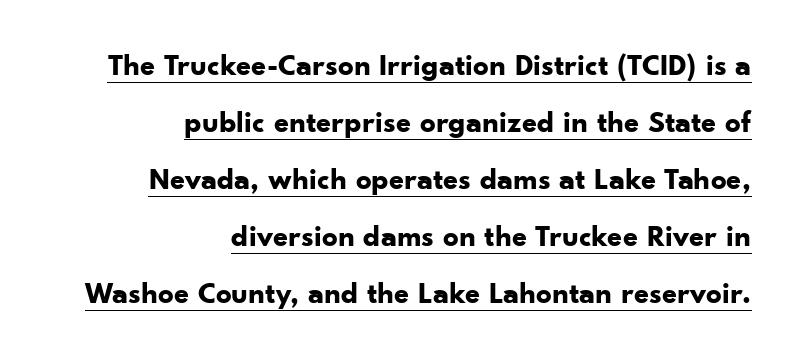
Think of a printed novel: that variable character pitch is what you see here. Leftover space on each line is placed entirely before the opening word. Default kerning and tracking; the words read as compact shapes. Every letter is thick-stroked: bold, no question. Upright lettering throughout. The specimen includes a rule beneath the text block's lines.
